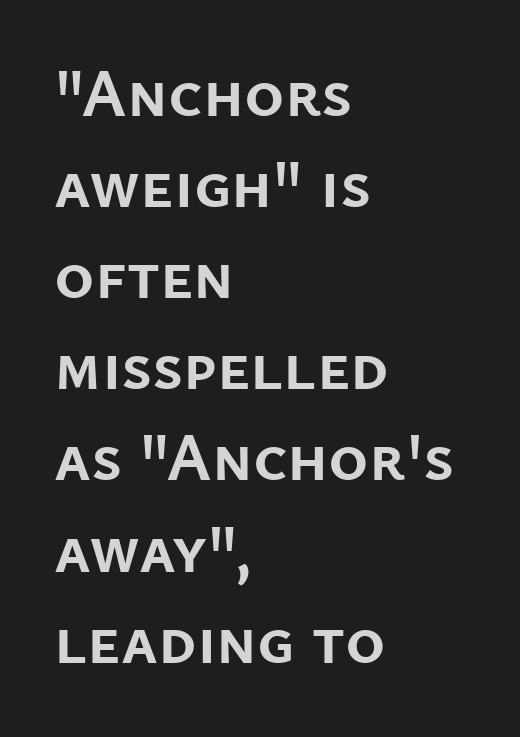
The image shows 68 px semibold sans-serif type, upright; set left-aligned, normal line spacing (1.34x), normal letter spacing, not underlined; low stroke contrast and a medium x-height.
